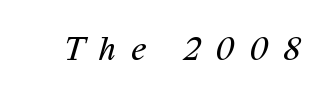
{"serif": "no", "bold": "no", "weight": "regular", "width": "normal", "stroke_contrast": "medium", "x_height": "medium", "monospaced": "no", "underline": "no", "letter_spacing": "wide", "letter_spacing_em": 0.42, "glyph_px": 35}
